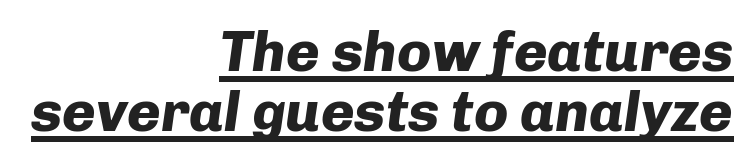
{"italic": "yes", "lean": "right", "slant_degrees": 8, "bold": "yes", "weight": "heavy", "width": "normal", "stroke_contrast": "low", "x_height": "medium", "monospaced": "no", "underline": "yes", "align": "right", "line_spacing": "tight", "line_spacing_ratio": 1.05, "letter_spacing": "normal", "letter_spacing_em": 0.0, "glyph_px": 57}
